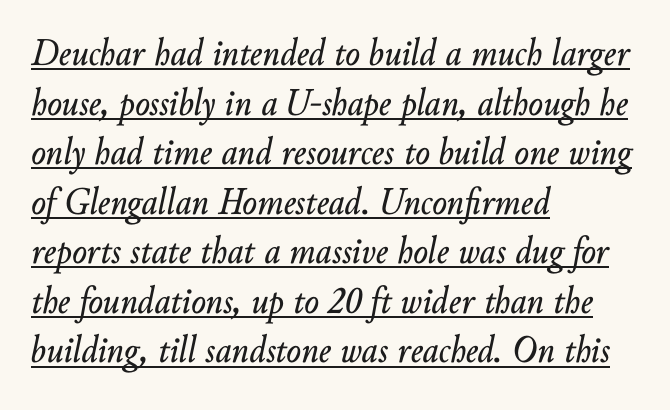
Q: Is the text italic (slanted)? A: Yes, it leans right by about 10 degrees.
Q: Is the text underlined? A: Yes.
Q: How is the paragraph aligned? A: Left-aligned.
Q: Is the spacing between letters normal or unusually wide? A: Normal.
Q: Is the spacing between lines tight, normal or loose? A: Normal.
Q: Width (condensed, normal, or wide)? A: Normal.
Q: Stroke contrast? A: Low.
Q: x-height? A: Small.
Q: Monospaced? A: No.
